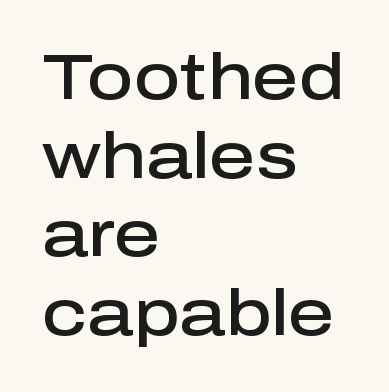
{"serif": "no", "italic": "no", "bold": "semi", "weight": "semibold", "width": "normal", "stroke_contrast": "low", "x_height": "medium", "monospaced": "no", "underline": "no", "align": "left", "line_spacing_ratio": 1.23, "letter_spacing": "normal", "letter_spacing_em": 0.0, "glyph_px": 64}
